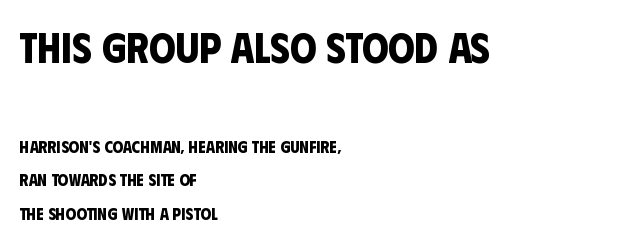
{"serif": "no", "bold": "yes", "weight": "bold", "width": "condensed", "stroke_contrast": "low", "x_height": "large", "monospaced": "no", "underline": "no", "align": "left", "line_spacing": "loose", "line_spacing_ratio": 1.96, "letter_spacing": "normal", "letter_spacing_em": 0.0, "larger_block": "first", "size_ratio": 2.47, "glyph_px": 42}
